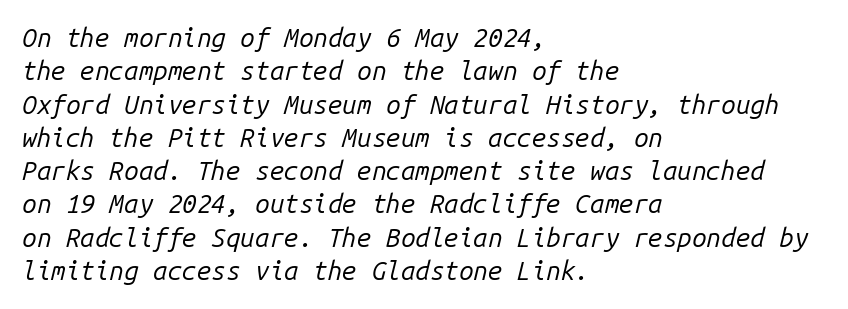
How are the letters spaced? Ordinarily, with no added tracking. Stroke mass is kept to a normal reading level or below. One glance says typical: line gaps are just what's usual. Typeset ragged right — the left edge is the straight one. Descender tails drop into unmarked territory.
